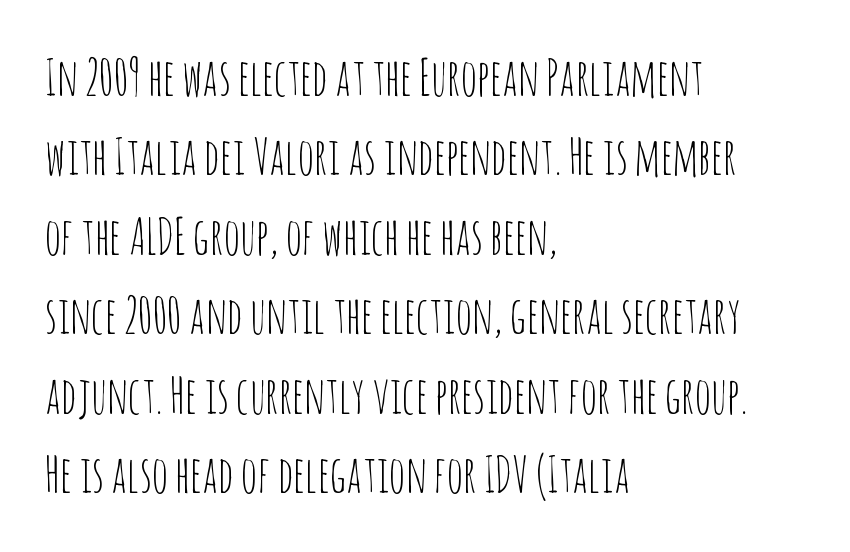
Q: Is the text bold? A: No.
Q: Is the text italic (slanted)? A: No, it is upright.
Q: Is the typeface a serif or a sans-serif typeface? A: Sans-serif.
Q: Is the text underlined? A: No.
Q: How is the paragraph aligned? A: Left-aligned.
Q: Is the spacing between letters normal or unusually wide? A: Normal.
Q: Is the spacing between lines tight, normal or loose? A: Normal.
Q: Width (condensed, normal, or wide)? A: Condensed.
Q: Stroke contrast? A: Low.
Q: x-height? A: Large.
Q: Monospaced? A: No.
